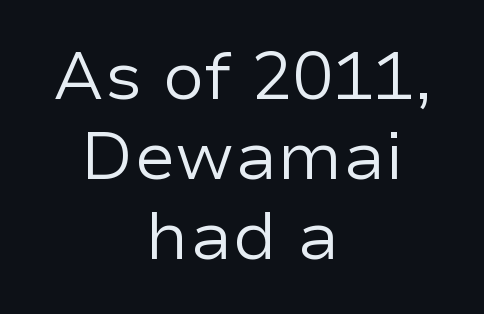
Q: Is the text bold? A: No.
Q: Is the text italic (slanted)? A: No, it is upright.
Q: Is the typeface a serif or a sans-serif typeface? A: Sans-serif.
Q: Is the text underlined? A: No.
Q: How is the paragraph aligned? A: Centered.
Q: Is the spacing between letters normal or unusually wide? A: Normal.
Q: Width (condensed, normal, or wide)? A: Normal.
Q: Stroke contrast? A: Low.
Q: x-height? A: Medium.
Q: Monospaced? A: No.
